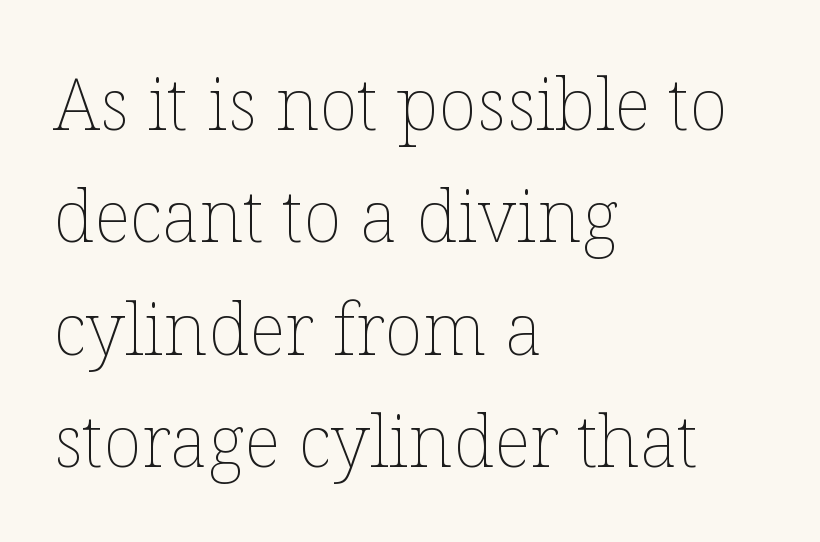
Q: Is the text bold? A: No.
Q: Is the text italic (slanted)? A: No, it is upright.
Q: Is the text underlined? A: No.
Q: How is the paragraph aligned? A: Left-aligned.
Q: Is the spacing between letters normal or unusually wide? A: Normal.
Q: Is the spacing between lines tight, normal or loose? A: Normal.
Q: Width (condensed, normal, or wide)? A: Normal.
Q: Stroke contrast? A: Low.
Q: x-height? A: Medium.
Q: Monospaced? A: No.
